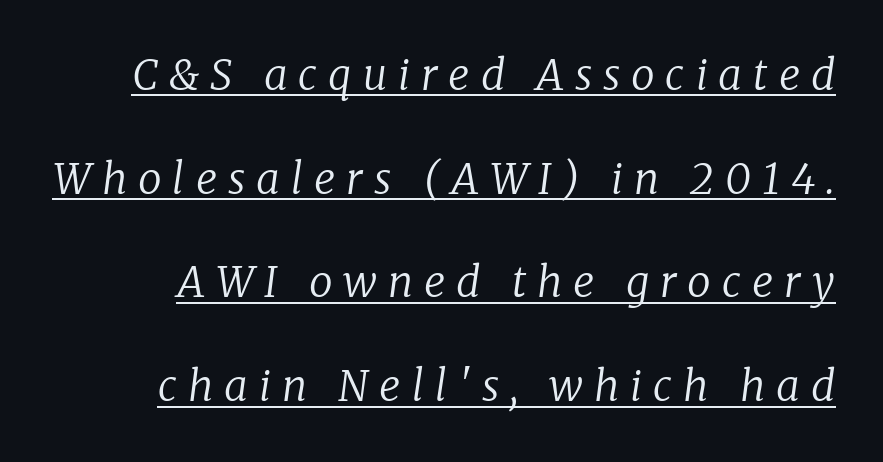
In terms of letterform style, serifs are clearly present. Do the characters align in a grid? No, the font is proportional. The gaps between neighbouring characters are conspicuously large. The whole block is typeset with a tilt. The designer dialed line spacing up above the default. Is the type heavy? It reads as light-to-regular instead.
